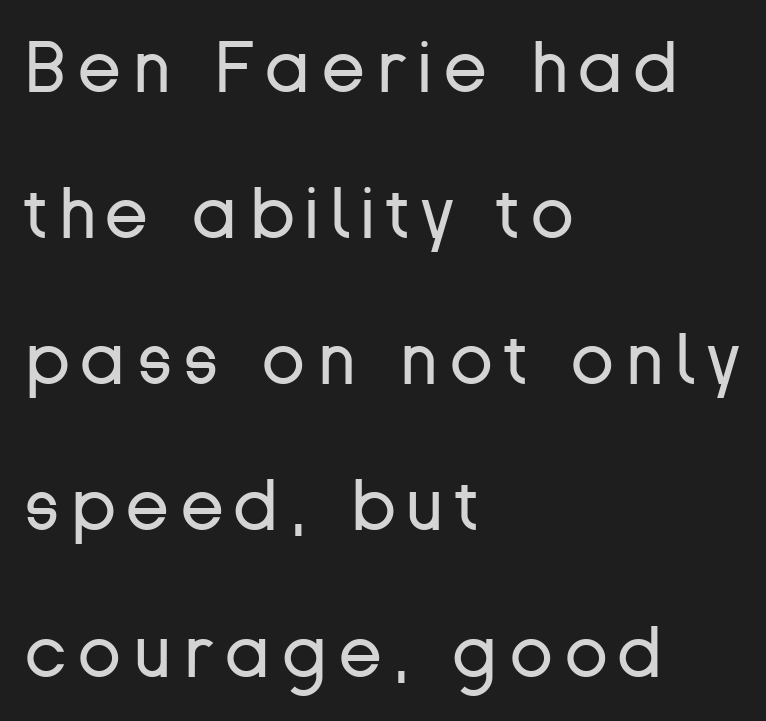
Q: Is the text bold? A: No.
Q: Is the text italic (slanted)? A: No, it is upright.
Q: Is the typeface a serif or a sans-serif typeface? A: Sans-serif.
Q: Is the text underlined? A: No.
Q: How is the paragraph aligned? A: Left-aligned.
Q: Is the spacing between lines tight, normal or loose? A: Loose.
Q: Width (condensed, normal, or wide)? A: Normal.
Q: Stroke contrast? A: Low.
Q: x-height? A: Medium.
Q: Monospaced? A: No.
